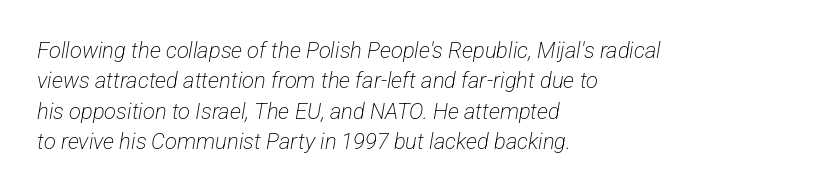
The image shows 22 px text type; set left-aligned, normal line spacing (1.38x), normal letter spacing, not underlined.
